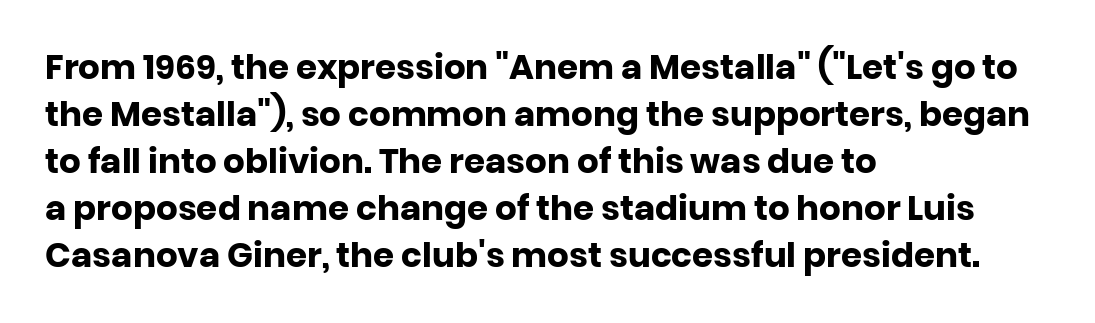
The image shows 34 px heavy sans-serif type, upright; set left-aligned, normal line spacing (1.38x), normal letter spacing, not underlined; low stroke contrast and a large x-height.
